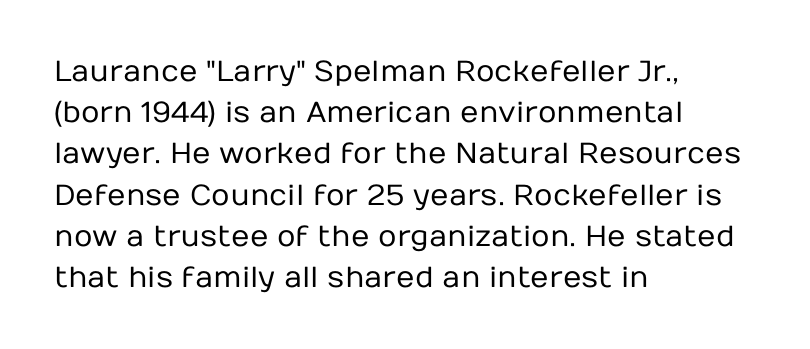
Here the glyphs are tracked normally, forming tight word shapes. The weight tops out at a normal text grade. The letters advance in unequal steps, a hallmark of proportional type. The space between consecutive lines is moderate.
